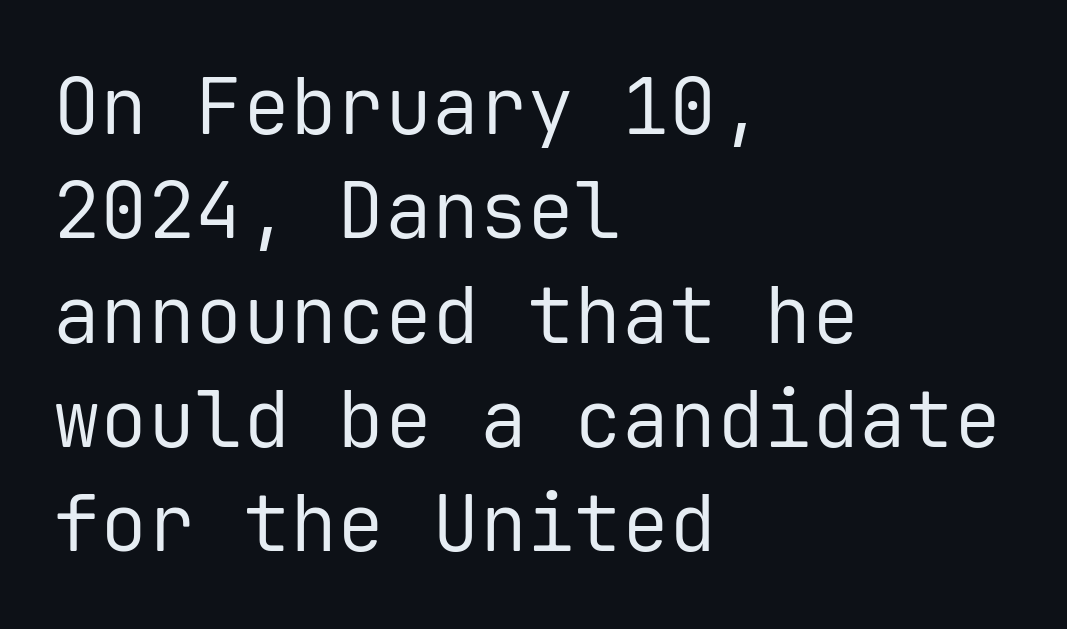
Q: Is the text bold? A: No.
Q: Is the text italic (slanted)? A: No, it is upright.
Q: Is the typeface a serif or a sans-serif typeface? A: Sans-serif.
Q: Is the text underlined? A: No.
Q: How is the paragraph aligned? A: Left-aligned.
Q: Is the spacing between letters normal or unusually wide? A: Normal.
Q: Is the spacing between lines tight, normal or loose? A: Normal.
Q: Width (condensed, normal, or wide)? A: Normal.
Q: Stroke contrast? A: Low.
Q: x-height? A: Medium.
Q: Monospaced? A: Yes.
